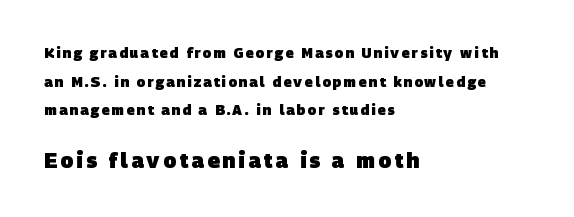
{"bold": "yes", "underline": "no", "align": "left", "line_spacing": "loose", "line_spacing_ratio": 2.05, "larger_block": "second", "size_ratio": 1.5, "glyph_px": 21}
